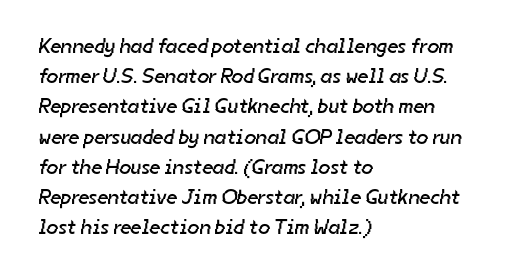
The image shows 21 px text type; set left-aligned, normal line spacing (1.44x), normal letter spacing, not underlined.
